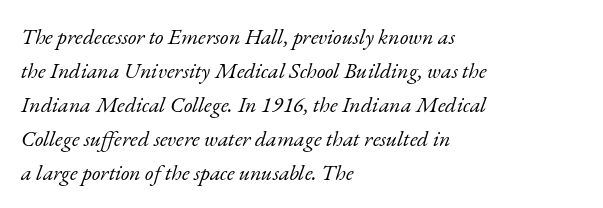
{"italic": "yes", "lean": "right", "slant_degrees": 17, "bold": "no", "underline": "no", "align": "left", "line_spacing": "normal", "line_spacing_ratio": 1.54, "letter_spacing": "normal", "letter_spacing_em": 0.0, "glyph_px": 22}
